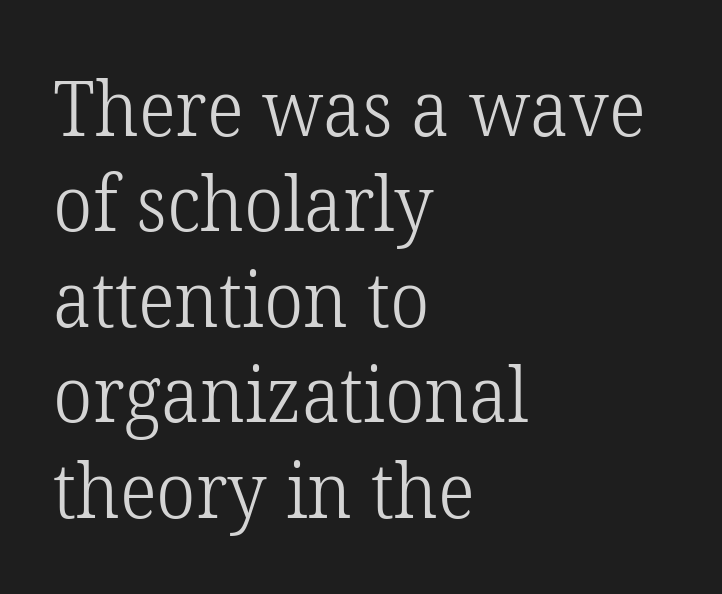
{"serif": "yes", "italic": "no", "bold": "no", "weight": "light", "width": "normal", "stroke_contrast": "low", "x_height": "medium", "monospaced": "no", "underline": "no", "align": "left", "line_spacing_ratio": 1.24, "letter_spacing": "normal", "letter_spacing_em": 0.0, "glyph_px": 77}
